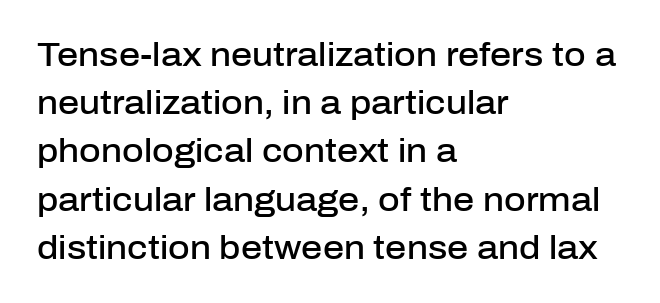
Q: Is the text bold? A: Semi-bold.
Q: Is the text italic (slanted)? A: No, it is upright.
Q: Is the typeface a serif or a sans-serif typeface? A: Sans-serif.
Q: Is the text underlined? A: No.
Q: How is the paragraph aligned? A: Left-aligned.
Q: Is the spacing between letters normal or unusually wide? A: Normal.
Q: Is the spacing between lines tight, normal or loose? A: Normal.
Q: Width (condensed, normal, or wide)? A: Normal.
Q: Stroke contrast? A: Low.
Q: x-height? A: Medium.
Q: Monospaced? A: No.
